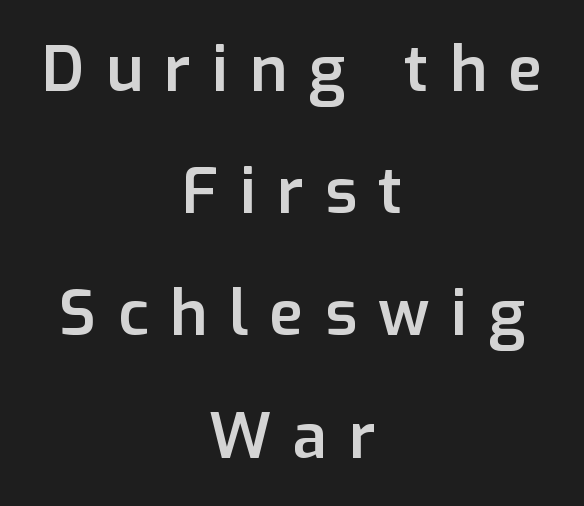
The image shows 63 px semibold sans-serif type, upright; set centered, loose line spacing (1.94x), unusually wide letter spacing (+0.34 em), not underlined; low stroke contrast and a medium x-height.
